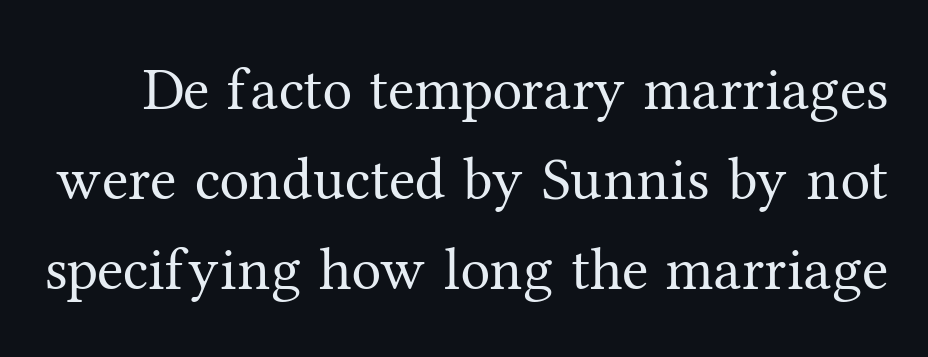
Q: Is the text bold? A: No.
Q: Is the text italic (slanted)? A: No, it is upright.
Q: Is the typeface a serif or a sans-serif typeface? A: Serif.
Q: Is the text underlined? A: No.
Q: Is the spacing between letters normal or unusually wide? A: Normal.
Q: Is the spacing between lines tight, normal or loose? A: Normal.
Q: Width (condensed, normal, or wide)? A: Normal.
Q: Stroke contrast? A: Medium.
Q: x-height? A: Medium.
Q: Monospaced? A: No.
